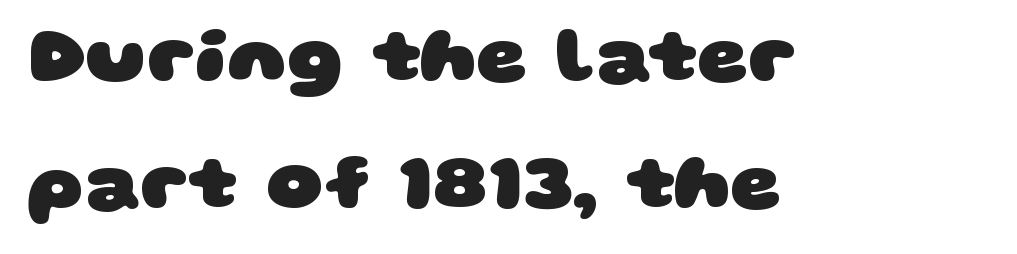
The image shows 78 px heavy, wide sans-serif type; set left-aligned, normal line spacing (1.63x), normal letter spacing, not underlined; low stroke contrast and a large x-height.
